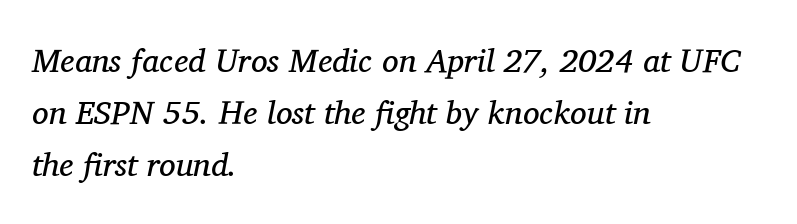
The image shows 33 px regular-weight serif type, italic (leaning right); set left-aligned, normal line spacing (1.58x), normal letter spacing, not underlined; medium stroke contrast and a medium x-height.
